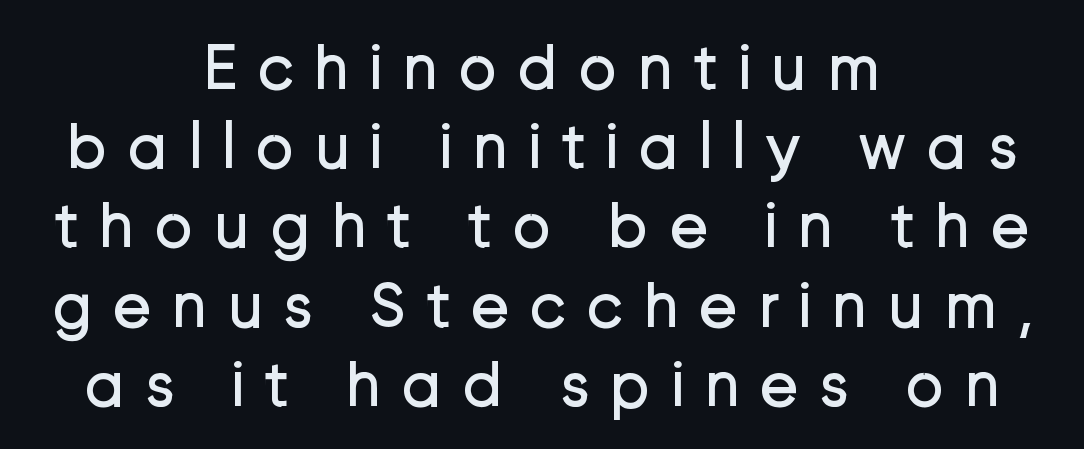
The image shows 66 px regular-weight sans-serif type, upright; set centered, line spacing 1.2x, unusually wide letter spacing (+0.29 em), not underlined; low stroke contrast and a medium x-height.
